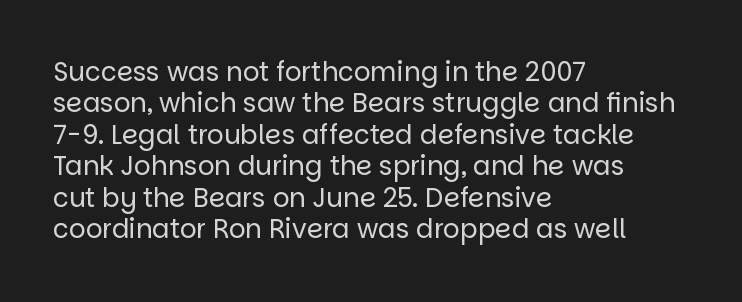
What stands out about the letter spacing? Nothing — it is the standard amount. The rendering anchors every line to the left-hand side. A light-to-regular cut is what we see here. Ordinary non-slanted type is in use.
